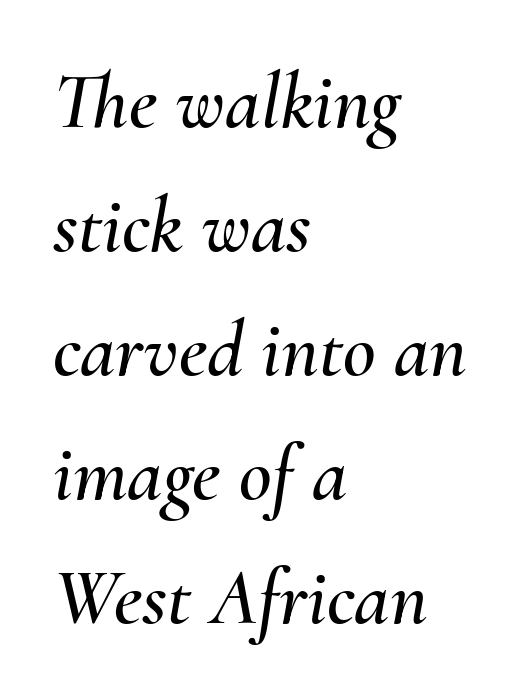
The image shows 80 px text type, italic (leaning right); set left-aligned, normal line spacing (1.55x), normal letter spacing, not underlined; medium stroke contrast and a small x-height.
